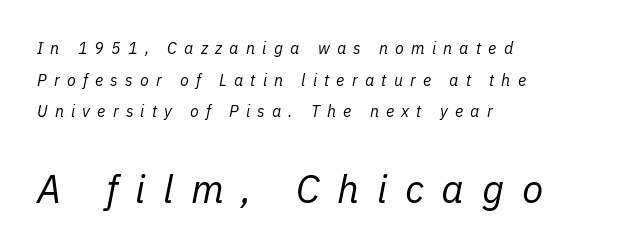
{"italic": "yes", "lean": "right", "slant_degrees": 11, "bold": "no", "weight": "regular", "width": "normal", "stroke_contrast": "low", "x_height": "medium", "monospaced": "no", "underline": "no", "align": "left", "line_spacing": "loose", "line_spacing_ratio": 1.97, "letter_spacing": "wide", "letter_spacing_em": 0.45, "larger_block": "second", "size_ratio": 2.44, "glyph_px": 39}
